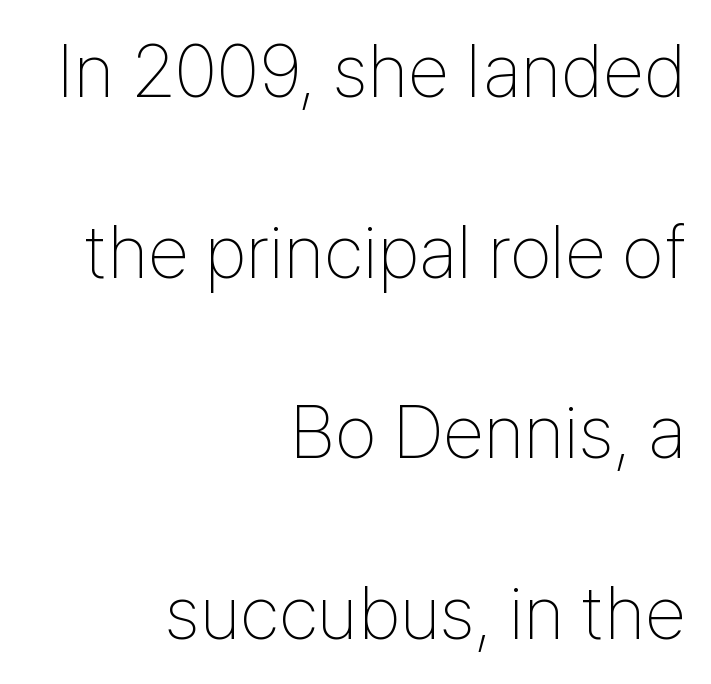
Q: Is the text bold? A: No.
Q: Is the text italic (slanted)? A: No, it is upright.
Q: Is the typeface a serif or a sans-serif typeface? A: Sans-serif.
Q: Is the text underlined? A: No.
Q: How is the paragraph aligned? A: Right-aligned.
Q: Is the spacing between letters normal or unusually wide? A: Normal.
Q: Is the spacing between lines tight, normal or loose? A: Loose.
Q: Width (condensed, normal, or wide)? A: Condensed.
Q: Stroke contrast? A: Low.
Q: x-height? A: Medium.
Q: Monospaced? A: No.
